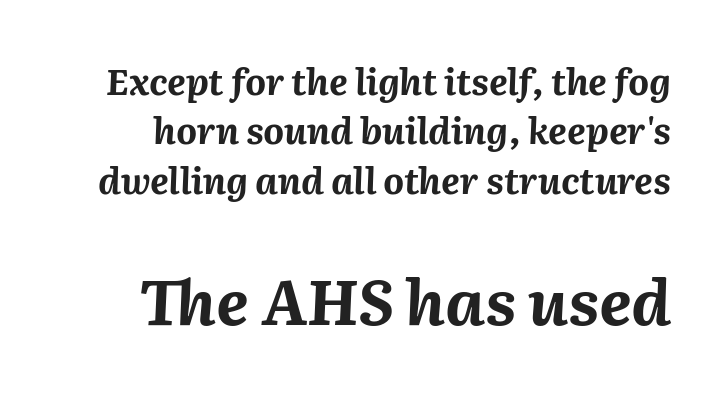
{"italic": "yes", "lean": "right", "slant_degrees": 2, "bold": "yes", "weight": "bold", "width": "normal", "stroke_contrast": "medium", "x_height": "medium", "monospaced": "no", "underline": "no", "line_spacing": "normal", "line_spacing_ratio": 1.37, "letter_spacing": "normal", "letter_spacing_em": 0.0, "larger_block": "second", "size_ratio": 1.75, "glyph_px": 63}
